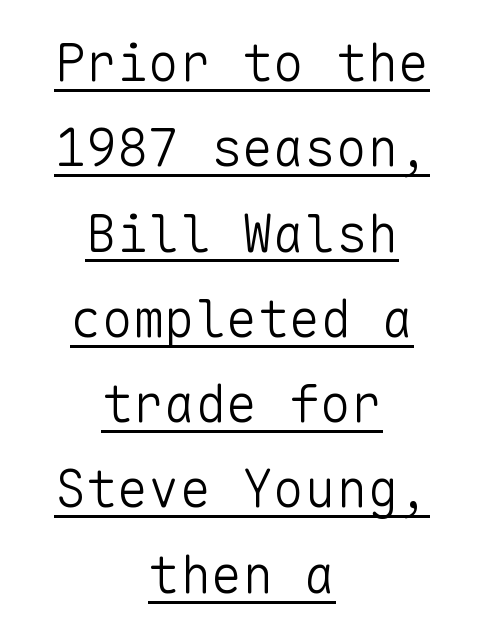
Q: Is the text bold? A: No.
Q: Is the text italic (slanted)? A: No, it is upright.
Q: Is the typeface a serif or a sans-serif typeface? A: Sans-serif.
Q: Is the text underlined? A: Yes.
Q: How is the paragraph aligned? A: Centered.
Q: Is the spacing between letters normal or unusually wide? A: Normal.
Q: Is the spacing between lines tight, normal or loose? A: Normal.
Q: Width (condensed, normal, or wide)? A: Normal.
Q: Stroke contrast? A: Low.
Q: x-height? A: Medium.
Q: Monospaced? A: Yes.
